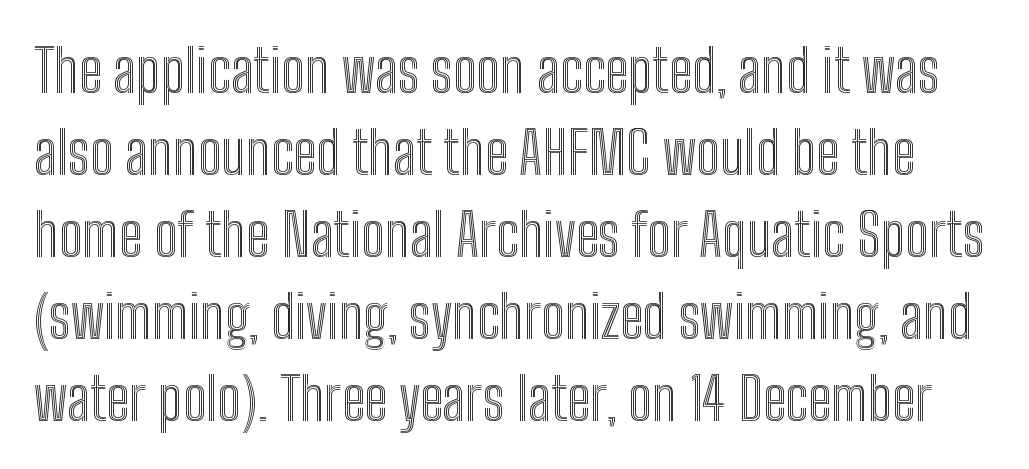
Quick note: interline space is typical. The gaps between neighbouring characters are ordinary and unremarkable. The string is rendered with underlining switched off. Note the varied advance widths — an 'i' is clearly narrower than an 'm'. The lettering stays uniformly vertical, giving the passage a roman look.
